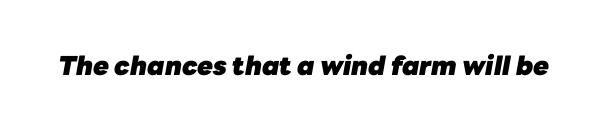
The image shows 26 px bold type, italic (leaning right); set normal letter spacing, not underlined.
